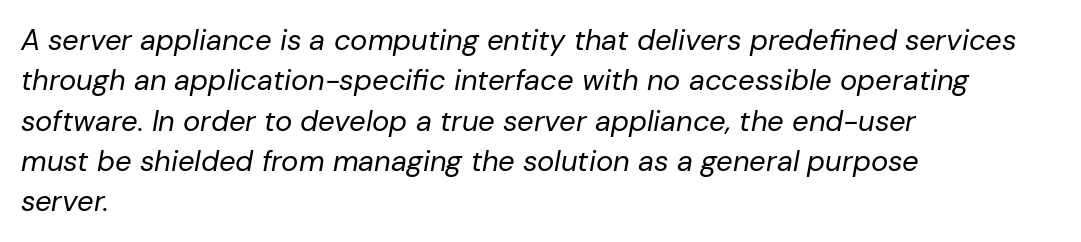
The image shows 29 px regular-weight type, italic (leaning right); set left-aligned, normal line spacing (1.39x), normal letter spacing, not underlined; low stroke contrast and a medium x-height.
